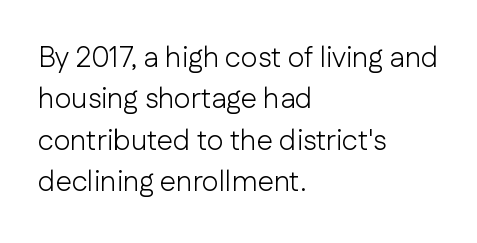
The image shows 29 px light sans-serif type, upright; set left-aligned, normal line spacing (1.43x), normal letter spacing, not underlined; low stroke contrast and a medium x-height.
